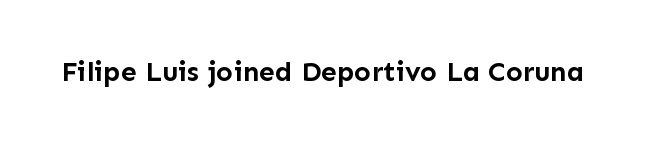
The image shows 28 px semibold sans-serif type, upright; set normal letter spacing, not underlined; low stroke contrast and a medium x-height.
